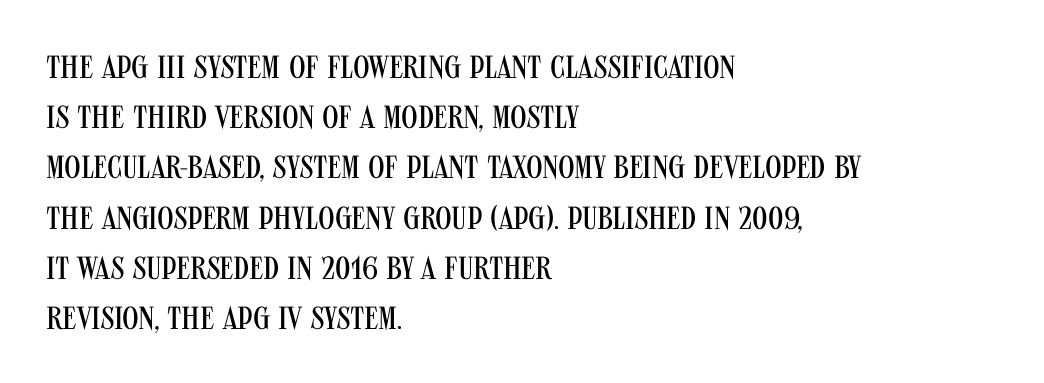
Beneath every word, the page is bare. Line beginnings align vertically; line endings do not. Caption: standard tracking, unaltered. No heavy texture on the line: the type isn't bold.
